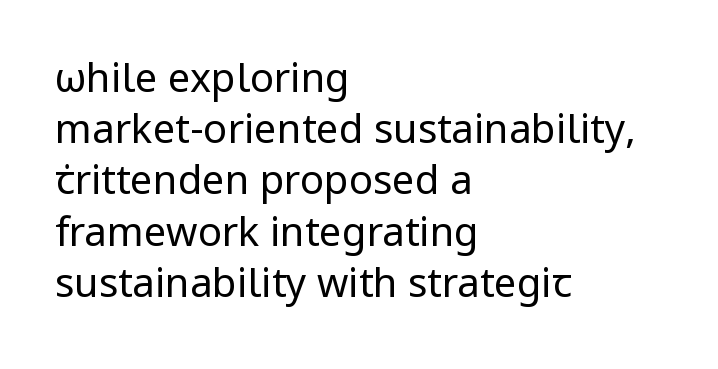
The image shows 40 px regular-weight sans-serif type, upright; set left-aligned, normal line spacing (1.28x), normal letter spacing, not underlined; low stroke contrast and a medium x-height.
